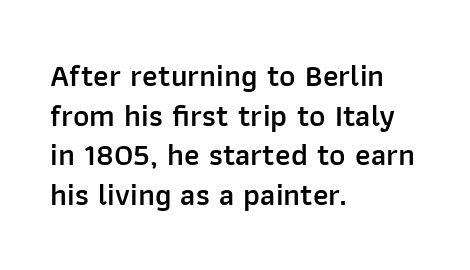
The image shows 31 px semibold sans-serif type, upright; set left-aligned, normal line spacing (1.28x), normal letter spacing, not underlined; low stroke contrast and a medium x-height.
